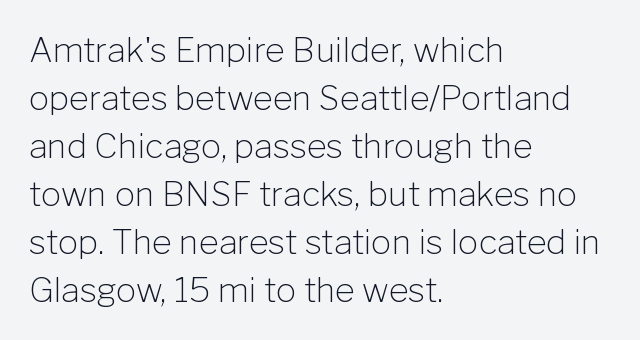
The image shows 34 px light sans-serif type, upright; set left-aligned, normal line spacing (1.41x), normal letter spacing, not underlined; low stroke contrast and a medium x-height.
